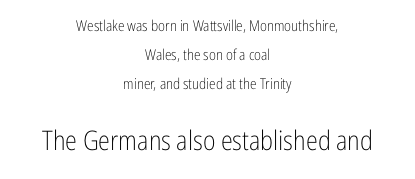
The image shows 27 px text type, upright; set centered, loose line spacing (1.92x), normal letter spacing, not underlined; the second (bottom) block is 1.8x larger.
